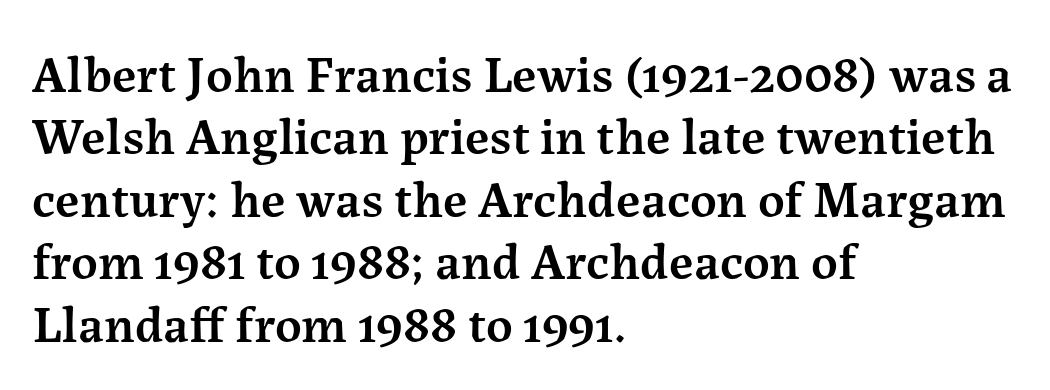
The image shows 52 px semibold serif type, upright; set left-aligned, line spacing 1.2x, normal letter spacing, not underlined; medium stroke contrast and a medium x-height.
